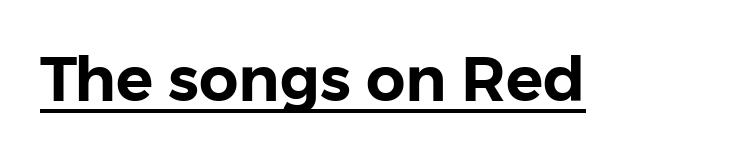
Q: Is the text italic (slanted)? A: No, it is upright.
Q: Is the typeface a serif or a sans-serif typeface? A: Sans-serif.
Q: Is the text underlined? A: Yes.
Q: Is the spacing between letters normal or unusually wide? A: Normal.
Q: Width (condensed, normal, or wide)? A: Normal.
Q: Stroke contrast? A: Low.
Q: x-height? A: Medium.
Q: Monospaced? A: No.
